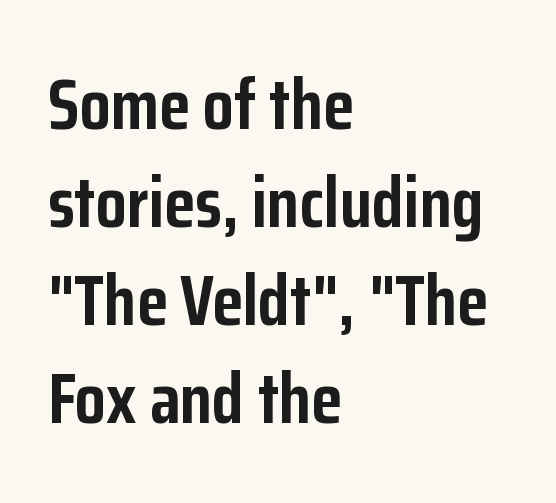
As a designer I'd log this as weight 700, bold. Does the lettering tilt? It doesn't — this is upright. Clear beneath every line of the passage. You could not count columns in this text — the font is proportionally spaced. In CSS terms this would be text-align: left. This is sans-serif lettering, the kind often seen on screens and signage.
